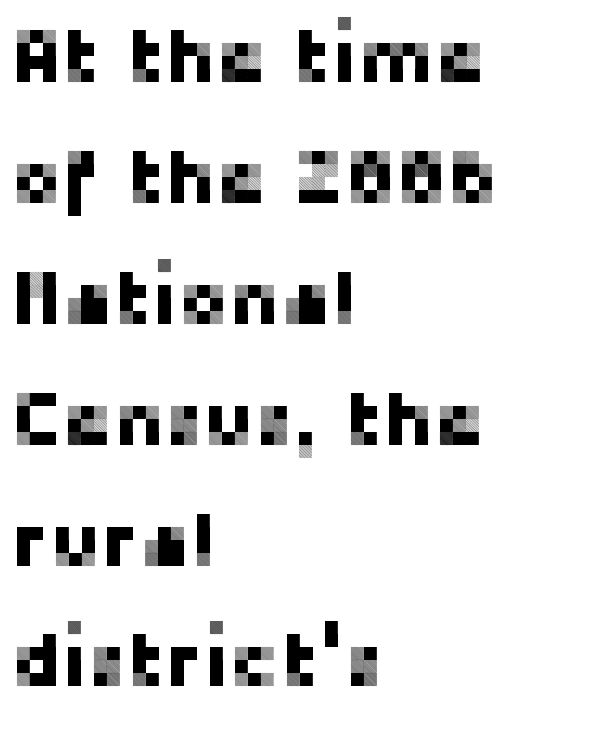
The image shows 77 px sans-serif type, upright; set left-aligned, normal line spacing (1.57x), normal letter spacing, not underlined; low stroke contrast and a medium x-height.
